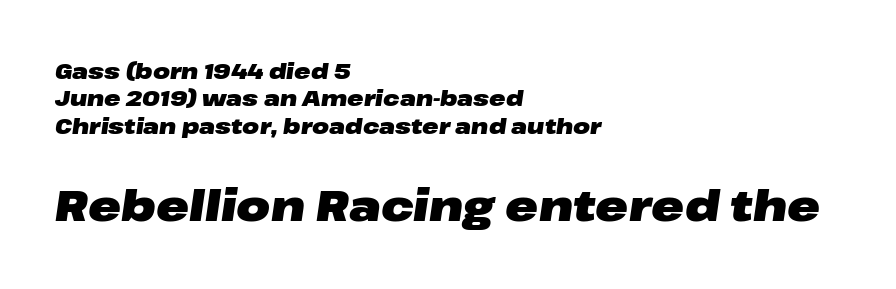
Q: Is the text bold? A: Yes.
Q: Is the text italic (slanted)? A: Yes, it leans right by about 8 degrees.
Q: Is the text underlined? A: No.
Q: How is the paragraph aligned? A: Left-aligned.
Q: Is the spacing between letters normal or unusually wide? A: Normal.
Q: Is the spacing between lines tight, normal or loose? A: Normal.
Q: Which block of text is set in a larger size, the first (top) or the second (bottom)? A: The second (bottom) one.
Q: Width (condensed, normal, or wide)? A: Wide.
Q: Stroke contrast? A: Low.
Q: x-height? A: Medium.
Q: Monospaced? A: No.
